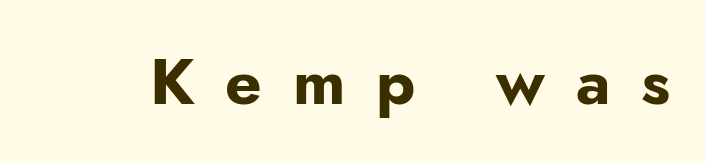
{"serif": "no", "italic": "no", "bold": "yes", "weight": "bold", "width": "normal", "stroke_contrast": "low", "x_height": "small", "monospaced": "no", "underline": "no", "letter_spacing": "wide", "letter_spacing_em": 0.48, "glyph_px": 64}
